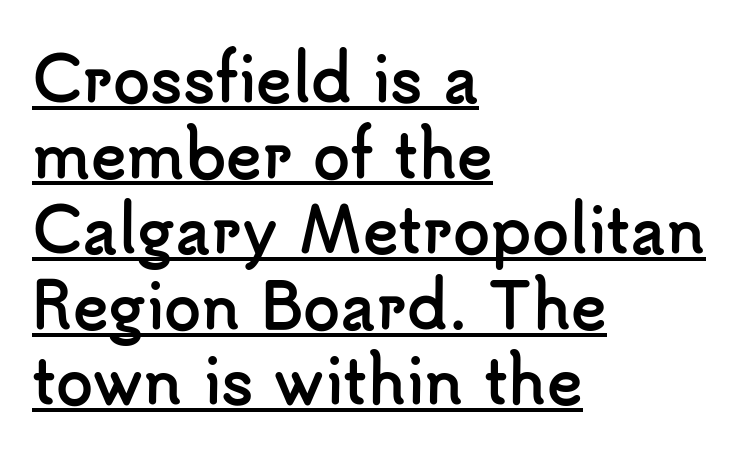
I'd call this a sans setting — the letters go barefoot. The characters look thick and weighty, a clear bold. Each line starts at the same left margin while the right side varies. Nope, not italic — everything's standing straight. Compared with typical body copy, the letter spacing here is the same.
